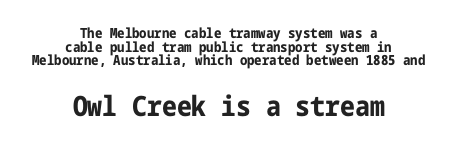
{"serif": "no", "italic": "no", "bold": "yes", "weight": "bold", "width": "condensed", "stroke_contrast": "low", "x_height": "medium", "underline": "no", "align": "center", "line_spacing": "tight", "line_spacing_ratio": 0.97, "letter_spacing": "normal", "letter_spacing_em": 0.0, "larger_block": "second", "size_ratio": 2.0, "glyph_px": 28}
